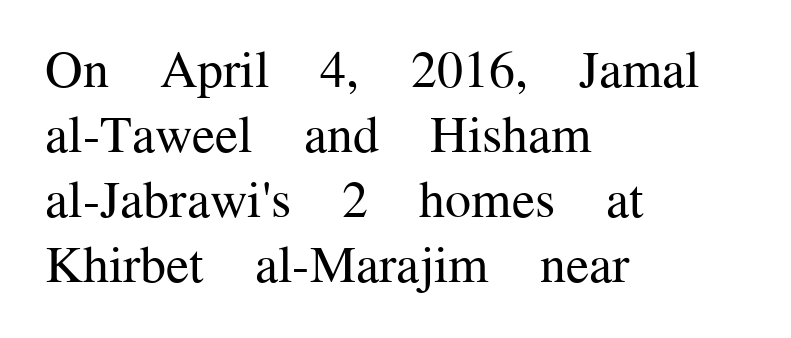
Q: Is the text bold? A: No.
Q: Is the text italic (slanted)? A: No, it is upright.
Q: Is the typeface a serif or a sans-serif typeface? A: Serif.
Q: Is the text underlined? A: No.
Q: How is the paragraph aligned? A: Left-aligned.
Q: Is the spacing between letters normal or unusually wide? A: Normal.
Q: Is the spacing between lines tight, normal or loose? A: Normal.
Q: Width (condensed, normal, or wide)? A: Normal.
Q: Stroke contrast? A: Medium.
Q: x-height? A: Medium.
Q: Monospaced? A: No.
